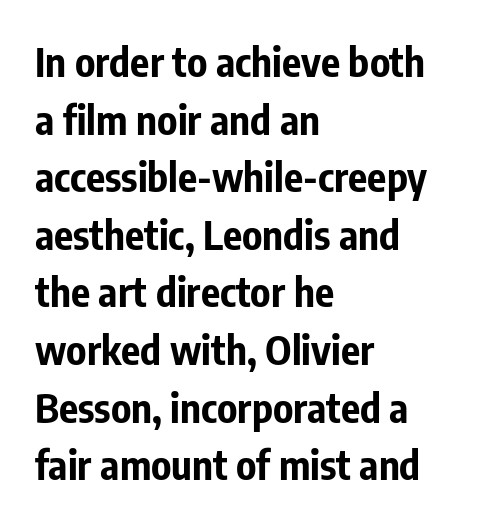
Each row of text sits above clean, open space. Looks like regular typesetting: each glyph gets only the width it needs. Students, note that the glyphs here touch the page at normal intervals. Plenty of ink on the page — the face is bold. One-word summary of the alignment: left. In terms of letterform style, serifs are entirely absent.
